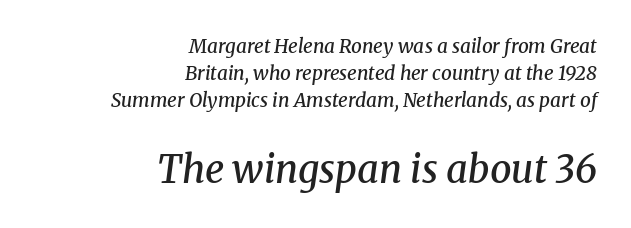
Q: Is the text bold? A: Semi-bold.
Q: Is the text italic (slanted)? A: Yes, it leans right by about 8 degrees.
Q: Is the typeface a serif or a sans-serif typeface? A: Serif.
Q: Is the text underlined? A: No.
Q: How is the paragraph aligned? A: Right-aligned.
Q: Is the spacing between letters normal or unusually wide? A: Normal.
Q: Is the spacing between lines tight, normal or loose? A: Normal.
Q: Which block of text is set in a larger size, the first (top) or the second (bottom)? A: The second (bottom) one.
Q: Width (condensed, normal, or wide)? A: Normal.
Q: Stroke contrast? A: Medium.
Q: x-height? A: Medium.
Q: Monospaced? A: No.
